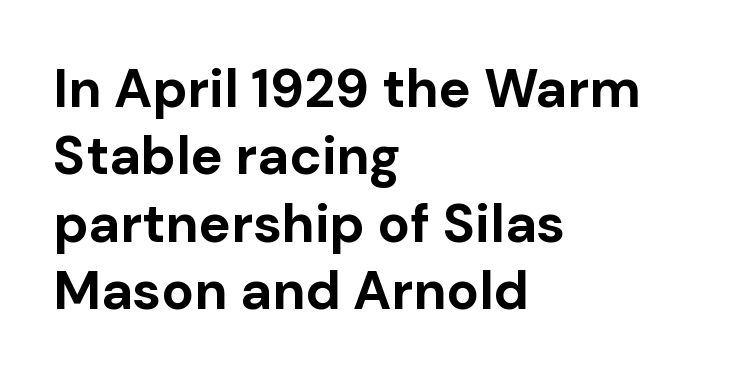
The image shows 54 px bold sans-serif type, upright; set left-aligned, normal line spacing (1.25x), normal letter spacing, not underlined; low stroke contrast and a medium x-height.
